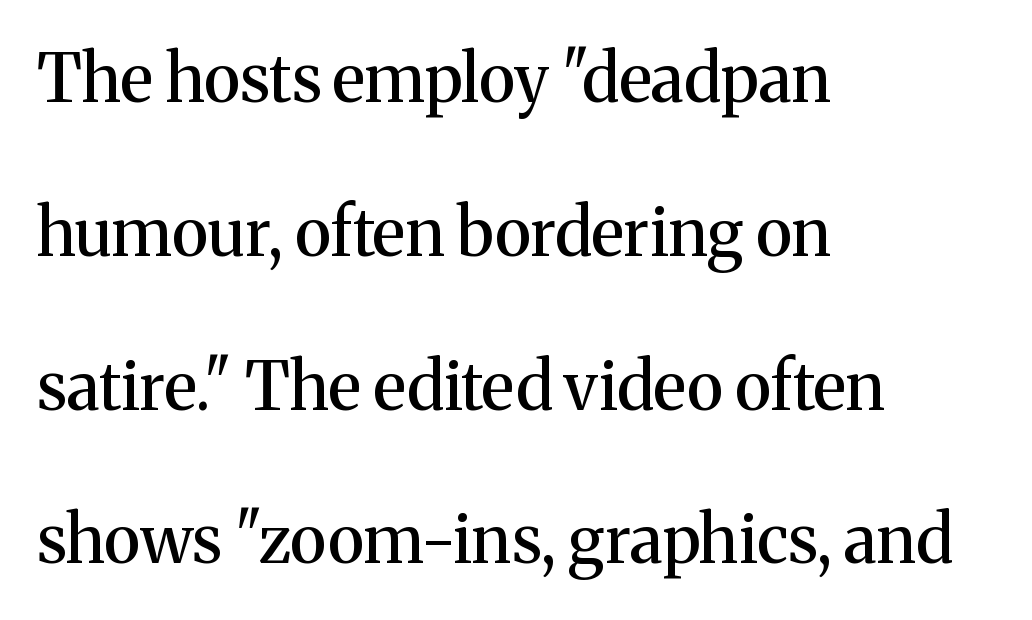
{"serif": "yes", "italic": "no", "width": "normal", "stroke_contrast": "medium", "x_height": "medium", "monospaced": "no", "underline": "no", "align": "left", "line_spacing": "loose", "line_spacing_ratio": 2.33, "letter_spacing": "normal", "letter_spacing_em": 0.0, "glyph_px": 66}
